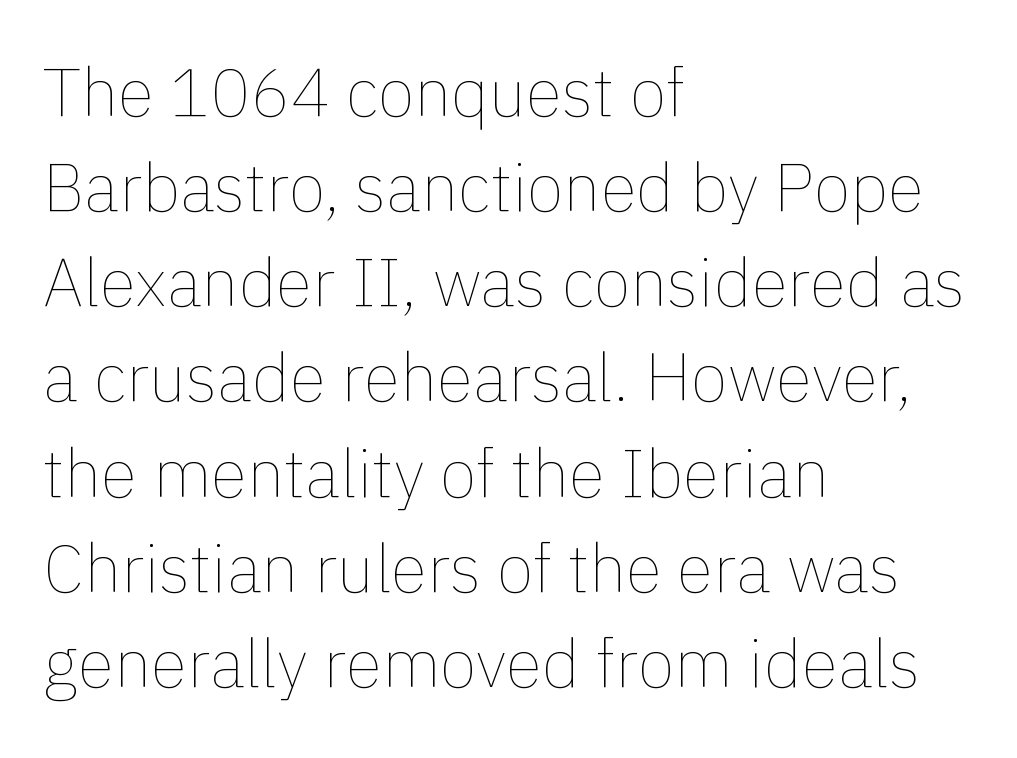
{"italic": "no", "bold": "no", "weight": "thin", "width": "normal", "stroke_contrast": "low", "x_height": "medium", "monospaced": "no", "underline": "no", "align": "left", "line_spacing": "normal", "line_spacing_ratio": 1.42, "letter_spacing": "normal", "letter_spacing_em": 0.0, "glyph_px": 67}
